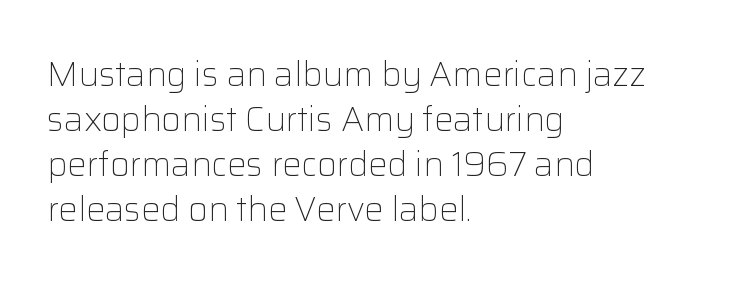
The space beneath each line is pristine and unruled. Note the varied advance widths — an 'i' is clearly narrower than an 'm'. Letter spacing: default. Evenly set lines give the paragraph a standard silhouette. A classic flush-left, rag-right setting is used for this passage. The passage shown is not bold in any degree.
